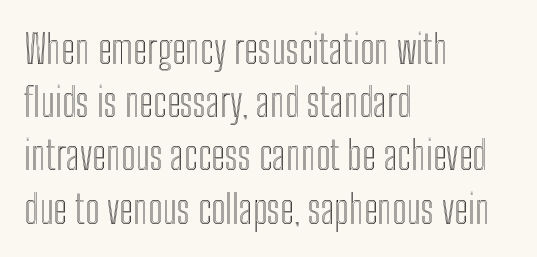
The image shows 40 px condensed type, upright; set left-aligned, normal line spacing (1.33x), normal letter spacing, not underlined; a medium x-height.
